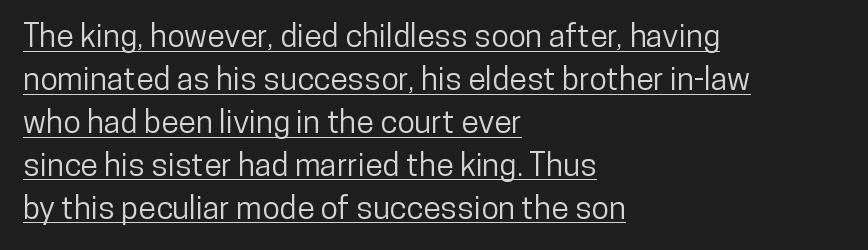
Q: Is the text italic (slanted)? A: No, it is upright.
Q: Is the typeface a serif or a sans-serif typeface? A: Sans-serif.
Q: Is the text underlined? A: Yes.
Q: How is the paragraph aligned? A: Left-aligned.
Q: Is the spacing between letters normal or unusually wide? A: Normal.
Q: Is the spacing between lines tight, normal or loose? A: Normal.
Q: Width (condensed, normal, or wide)? A: Condensed.
Q: Stroke contrast? A: Low.
Q: x-height? A: Medium.
Q: Monospaced? A: No.
